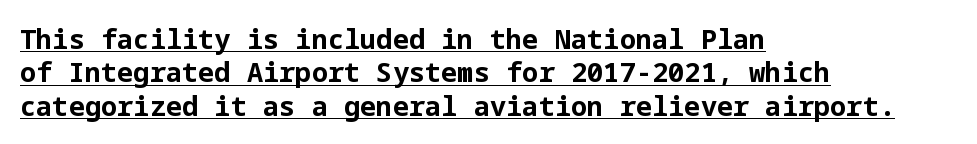
The image shows 27 px bold type, upright; set left-aligned, line spacing 1.24x, normal letter spacing, underlined.
